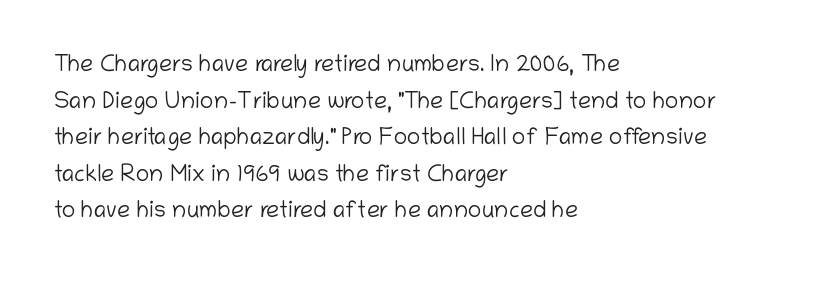
The image shows 23 px text type, upright; set left-aligned, normal line spacing (1.59x), normal letter spacing, not underlined.
